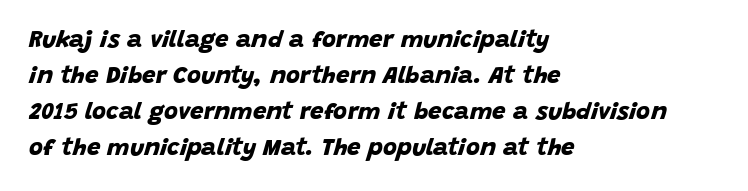
The image shows 24 px bold type; set left-aligned, normal line spacing (1.5x), normal letter spacing, not underlined.
